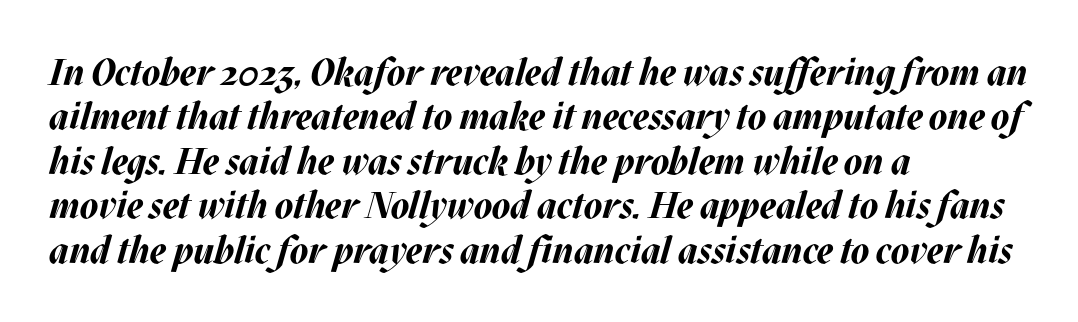
The image shows 37 px bold type, italic (leaning right); set left-aligned, line spacing 1.2x, normal letter spacing, not underlined; medium stroke contrast and a large x-height.
